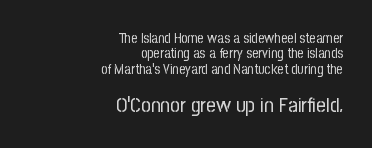
{"italic": "no", "bold": "no", "underline": "no", "align": "right", "line_spacing": "tight", "line_spacing_ratio": 1.09, "letter_spacing": "normal", "letter_spacing_em": 0.0, "larger_block": "second", "size_ratio": 1.5, "glyph_px": 21}
